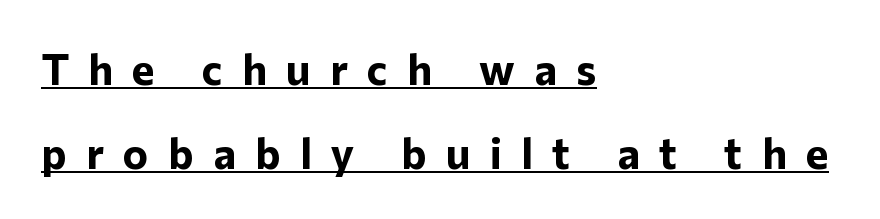
Q: Is the text bold? A: Yes.
Q: Is the text italic (slanted)? A: No, it is upright.
Q: Is the typeface a serif or a sans-serif typeface? A: Sans-serif.
Q: Is the text underlined? A: Yes.
Q: How is the paragraph aligned? A: Left-aligned.
Q: Is the spacing between letters normal or unusually wide? A: Unusually wide.
Q: Is the spacing between lines tight, normal or loose? A: Loose.
Q: Width (condensed, normal, or wide)? A: Normal.
Q: Stroke contrast? A: Low.
Q: x-height? A: Medium.
Q: Monospaced? A: No.
